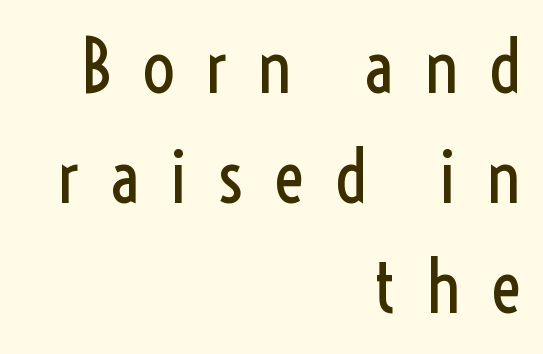
Each letter's strokes conclude bluntly, with no projecting serifs. Evenly set lines give the paragraph a standard silhouette. This rendering uses right alignment, leaving the left contour irregular. These glyphs show unthickened strokes, regular width or finer. The letters stand straight up with perfectly vertical stems. Words appear elongated and porous because spacing is wide.
